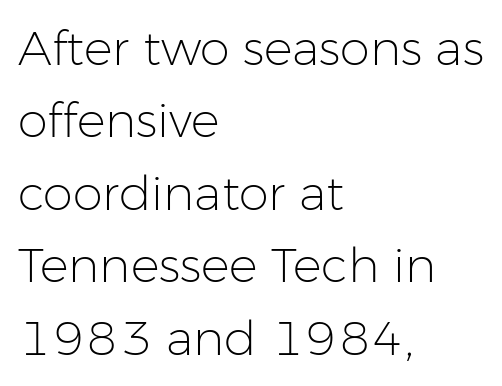
{"serif": "no", "italic": "no", "bold": "no", "weight": "light", "width": "normal", "stroke_contrast": "low", "x_height": "medium", "monospaced": "no", "underline": "no", "align": "left", "line_spacing": "normal", "line_spacing_ratio": 1.51, "letter_spacing": "normal", "letter_spacing_em": 0.0, "glyph_px": 48}
